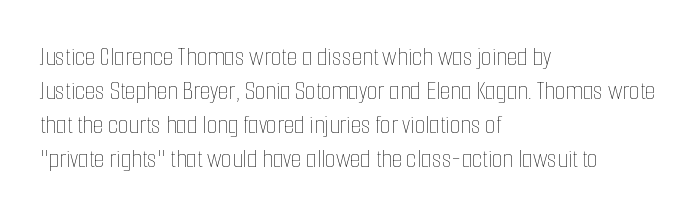
Vertically, the passage feels balanced, rows spaced as you'd expect. The strip under each line holds only bare page. Weight: in the light-to-regular range. Glyph-to-glyph distance matches everyday printed text.
